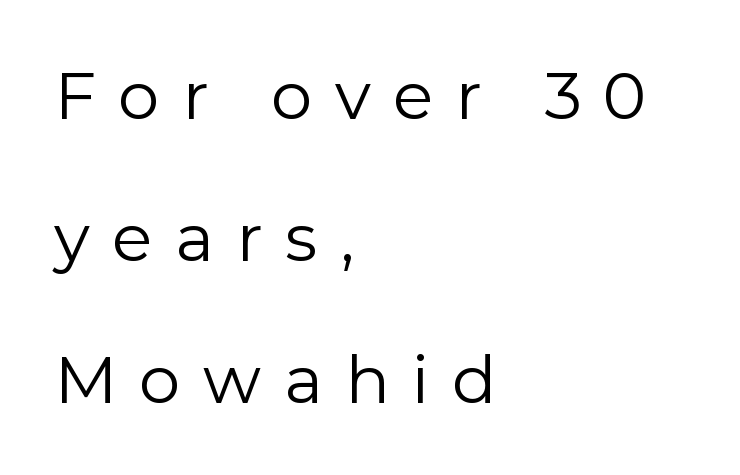
Q: Is the text bold? A: No.
Q: Is the text italic (slanted)? A: No, it is upright.
Q: Is the typeface a serif or a sans-serif typeface? A: Sans-serif.
Q: Is the text underlined? A: No.
Q: How is the paragraph aligned? A: Left-aligned.
Q: Is the spacing between letters normal or unusually wide? A: Unusually wide.
Q: Is the spacing between lines tight, normal or loose? A: Loose.
Q: Width (condensed, normal, or wide)? A: Normal.
Q: Stroke contrast? A: Low.
Q: x-height? A: Medium.
Q: Monospaced? A: No.
